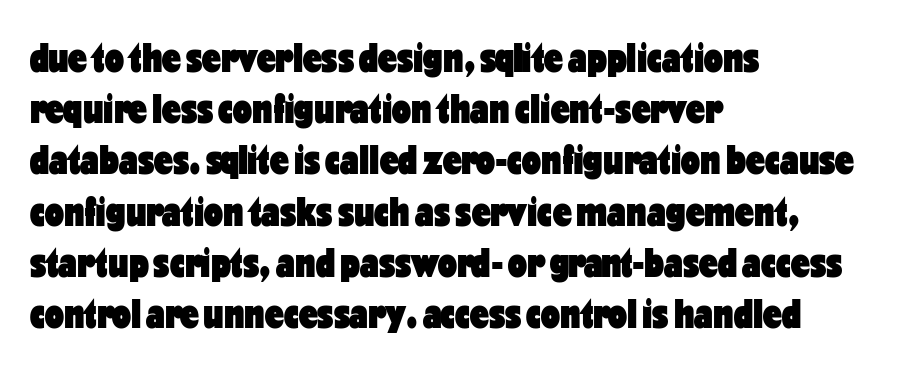
The image shows 42 px heavy, condensed sans-serif type, upright; set left-aligned, line spacing 1.22x, normal letter spacing, not underlined; low stroke contrast and a medium x-height.
